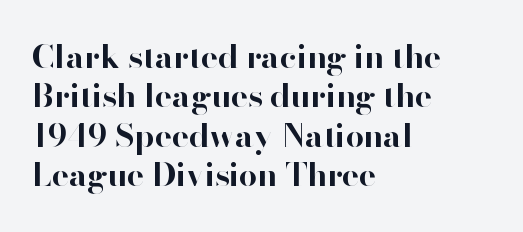
{"serif": "no", "italic": "no", "bold": "yes", "weight": "bold", "width": "normal", "stroke_contrast": "high", "x_height": "small", "monospaced": "no", "underline": "no", "align": "left", "line_spacing_ratio": 1.23, "letter_spacing": "normal", "letter_spacing_em": 0.0, "glyph_px": 32}
